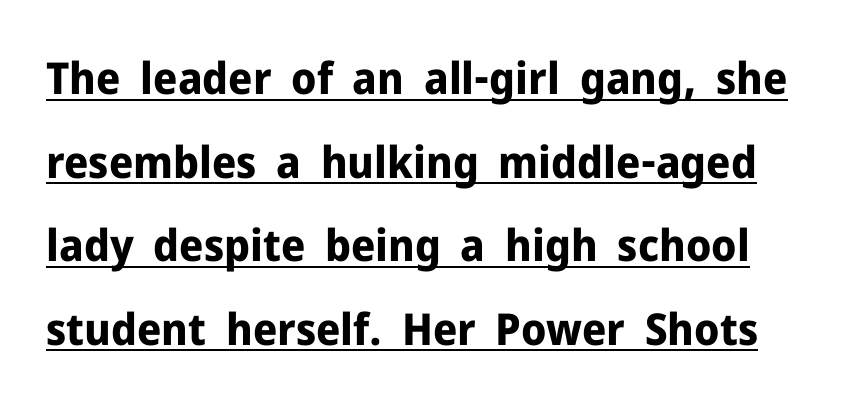
{"serif": "no", "italic": "no", "bold": "yes", "weight": "bold", "width": "normal", "stroke_contrast": "low", "x_height": "medium", "monospaced": "no", "underline": "yes", "line_spacing": "loose", "line_spacing_ratio": 1.9, "letter_spacing": "normal", "letter_spacing_em": 0.0, "glyph_px": 44}
